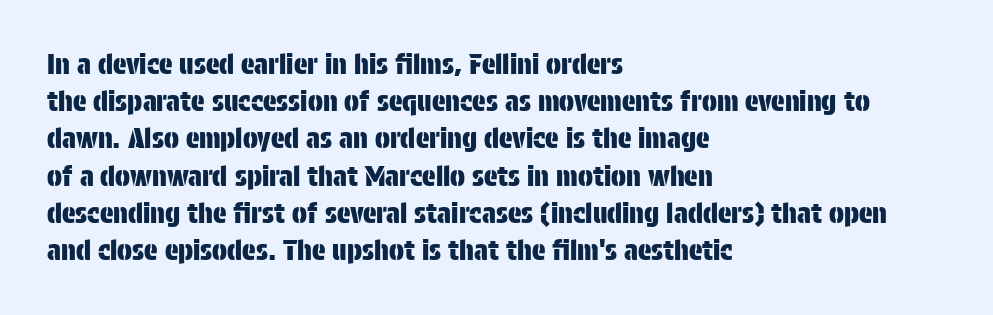
{"serif": "no", "italic": "no", "width": "condensed", "stroke_contrast": "low", "x_height": "large", "monospaced": "no", "underline": "no", "align": "left", "line_spacing": "normal", "line_spacing_ratio": 1.33, "letter_spacing": "normal", "letter_spacing_em": 0.0, "glyph_px": 28}
